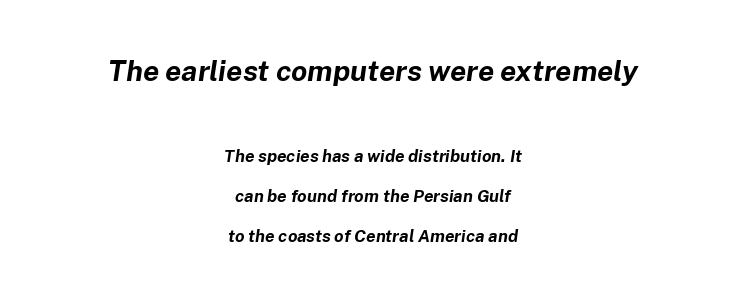
This is heavy type, rendered in bold. Italic? Definitely — the glyphs are oblique. Leading is clearly above the norm, producing a sparse column. Typeset on center — no edge is straight.
